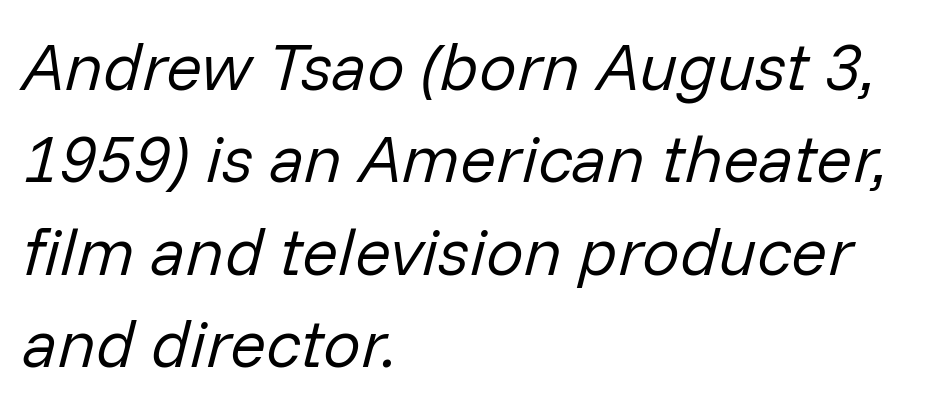
{"italic": "yes", "lean": "right", "slant_degrees": 14, "bold": "no", "weight": "regular", "width": "normal", "stroke_contrast": "low", "x_height": "medium", "monospaced": "no", "underline": "no", "align": "left", "line_spacing": "normal", "line_spacing_ratio": 1.38, "letter_spacing": "normal", "letter_spacing_em": 0.0, "glyph_px": 67}
